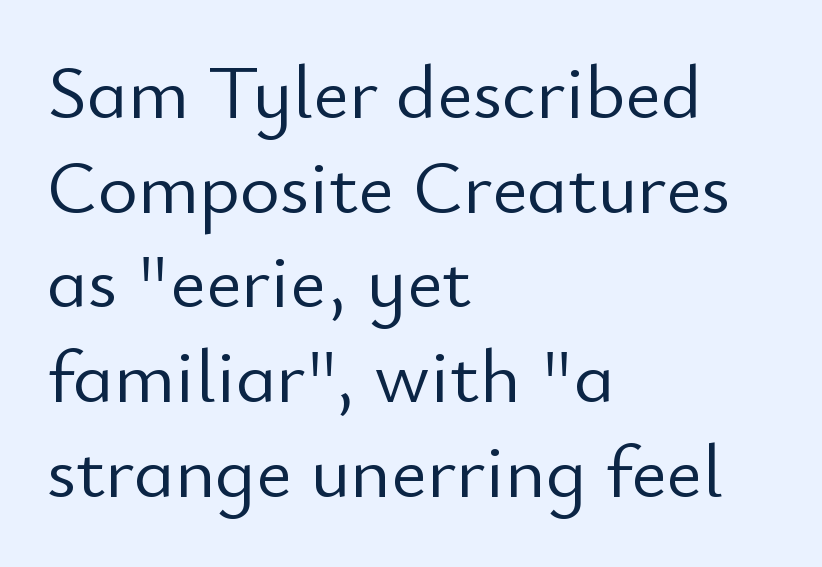
The image shows 77 px light sans-serif type, upright; set left-aligned, line spacing 1.23x, normal letter spacing, not underlined; low stroke contrast and a small x-height.
